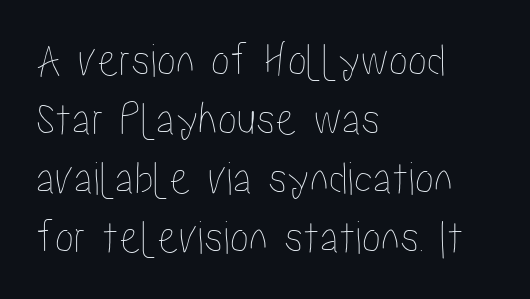
Q: Is the text italic (slanted)? A: No, it is upright.
Q: Is the text underlined? A: No.
Q: How is the paragraph aligned? A: Left-aligned.
Q: Is the spacing between letters normal or unusually wide? A: Normal.
Q: Width (condensed, normal, or wide)? A: Condensed.
Q: Stroke contrast? A: Low.
Q: x-height? A: Medium.
Q: Monospaced? A: No.
